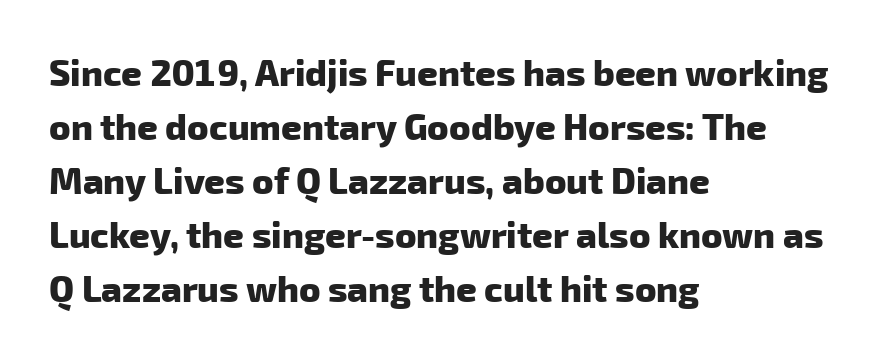
{"serif": "no", "bold": "yes", "weight": "heavy", "width": "normal", "stroke_contrast": "low", "x_height": "medium", "monospaced": "no", "underline": "no", "align": "left", "line_spacing": "normal", "line_spacing_ratio": 1.5, "letter_spacing": "normal", "letter_spacing_em": 0.0, "glyph_px": 36}
